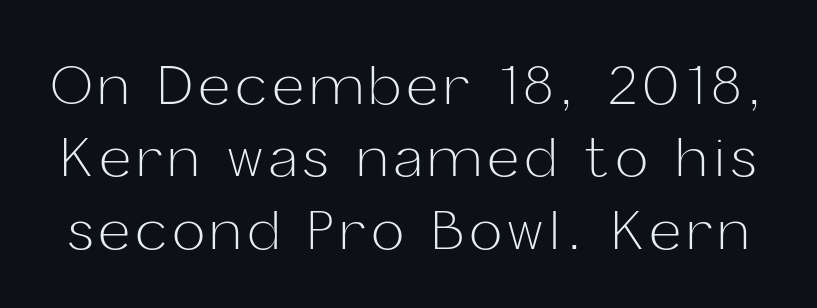
Q: Is the text bold? A: No.
Q: Is the text italic (slanted)? A: No, it is upright.
Q: Is the typeface a serif or a sans-serif typeface? A: Sans-serif.
Q: Is the text underlined? A: No.
Q: Is the spacing between lines tight, normal or loose? A: Normal.
Q: Width (condensed, normal, or wide)? A: Normal.
Q: Stroke contrast? A: Low.
Q: x-height? A: Medium.
Q: Monospaced? A: No.
